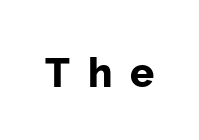
The image shows 40 px bold sans-serif type, upright; set unusually wide letter spacing (+0.45 em), not underlined; low stroke contrast and a medium x-height.
